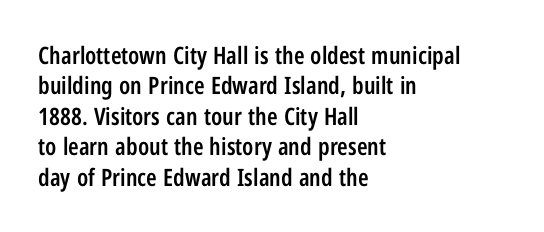
{"italic": "no", "bold": "semi", "underline": "no", "align": "left", "line_spacing": "normal", "line_spacing_ratio": 1.27, "letter_spacing": "normal", "letter_spacing_em": 0.0, "glyph_px": 24}
